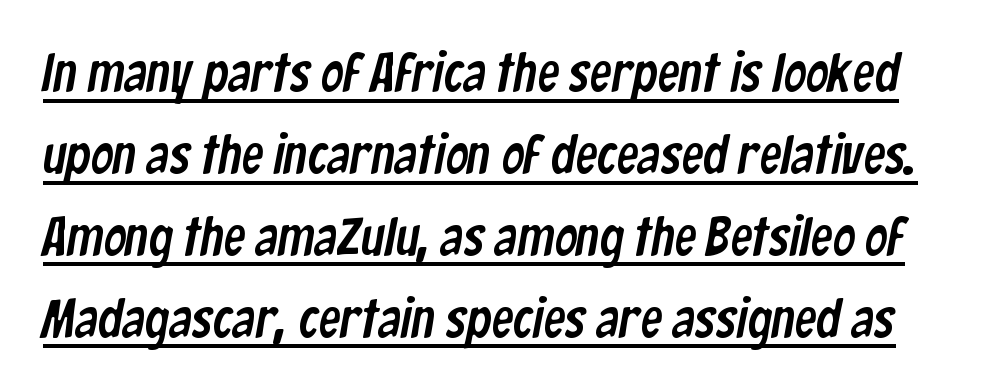
The image shows 55 px condensed sans-serif type; set normal line spacing (1.49x), normal letter spacing, underlined; low stroke contrast and a medium x-height.
